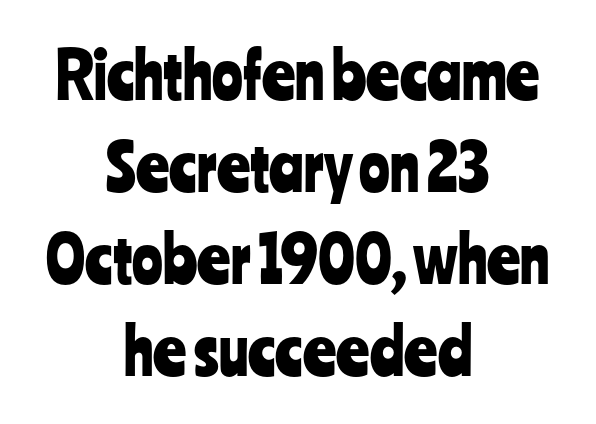
{"serif": "no", "italic": "no", "width": "condensed", "stroke_contrast": "low", "x_height": "medium", "monospaced": "no", "underline": "no", "align": "center", "line_spacing": "normal", "line_spacing_ratio": 1.44, "letter_spacing": "normal", "letter_spacing_em": 0.0, "glyph_px": 64}
